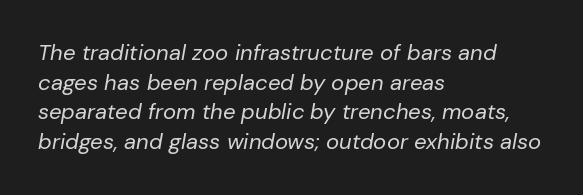
The image shows 22 px text type, italic (leaning right); set left-aligned, normal line spacing (1.35x), normal letter spacing, not underlined.
